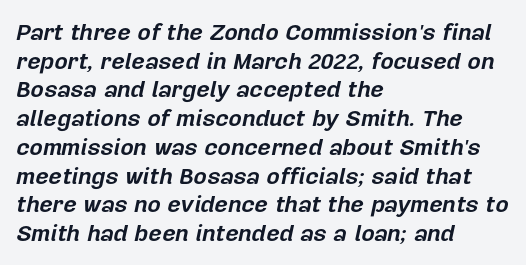
The image shows 23 px bold type, italic (leaning right); set left-aligned, normal line spacing (1.25x), normal letter spacing, not underlined.
